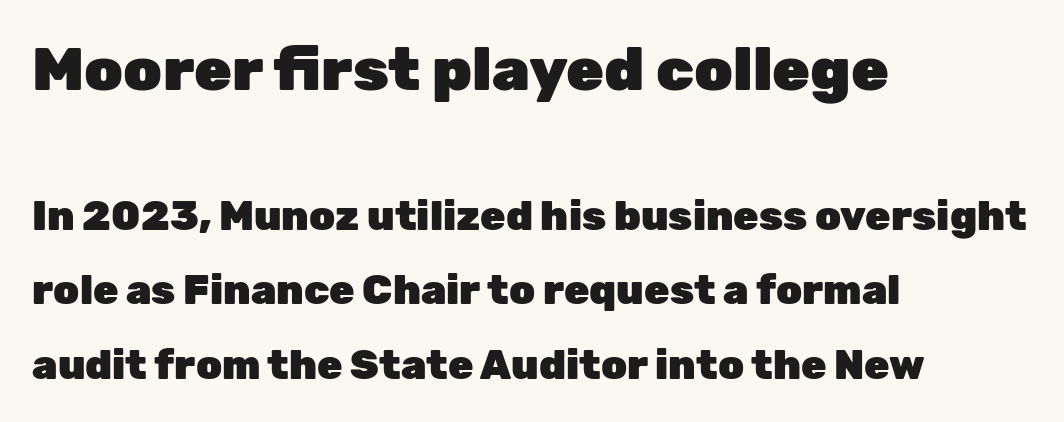
{"serif": "no", "italic": "no", "bold": "yes", "weight": "heavy", "width": "normal", "stroke_contrast": "low", "x_height": "medium", "monospaced": "no", "underline": "no", "align": "left", "line_spacing_ratio": 1.81, "letter_spacing": "normal", "letter_spacing_em": 0.0, "larger_block": "first", "size_ratio": 1.49, "glyph_px": 61}
